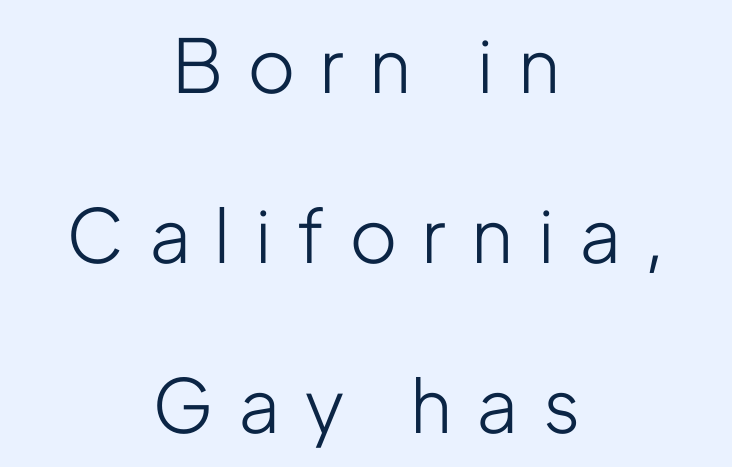
The specimen reads as upright at a glance. The characters display no serif detailing; their extremities are plain. Anything drawn beneath the words? Only blank space. Do the characters align in a grid? No, the font is proportional. Casual observation: everything's sitting right in the middle. The lines are spread far apart with generous leading.
